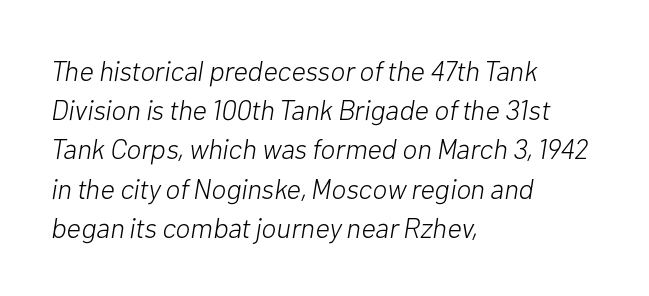
{"italic": "yes", "lean": "right", "slant_degrees": 10, "bold": "no", "weight": "light", "width": "normal", "stroke_contrast": "low", "x_height": "medium", "monospaced": "no", "underline": "no", "align": "left", "line_spacing": "normal", "line_spacing_ratio": 1.4, "letter_spacing": "normal", "letter_spacing_em": 0.0, "glyph_px": 28}
